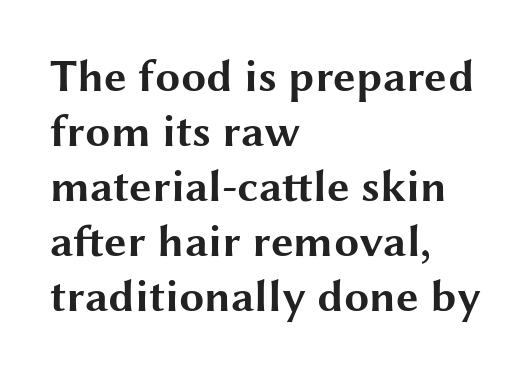
{"serif": "no", "italic": "no", "bold": "yes", "weight": "bold", "width": "wide", "stroke_contrast": "medium", "x_height": "medium", "monospaced": "no", "underline": "no", "align": "left", "line_spacing_ratio": 1.22, "letter_spacing": "normal", "letter_spacing_em": 0.0, "glyph_px": 45}
